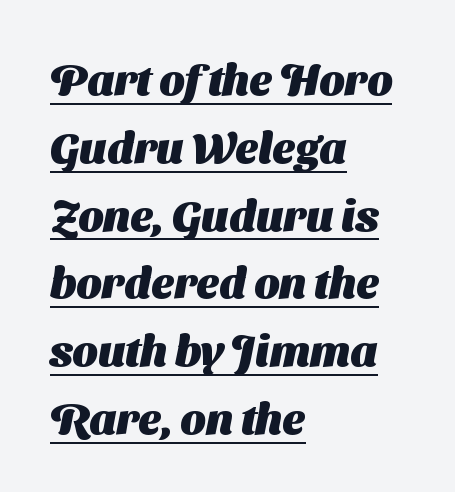
Q: Is the text bold? A: Yes.
Q: Is the typeface a serif or a sans-serif typeface? A: Sans-serif.
Q: Is the text underlined? A: Yes.
Q: How is the paragraph aligned? A: Left-aligned.
Q: Is the spacing between letters normal or unusually wide? A: Normal.
Q: Is the spacing between lines tight, normal or loose? A: Normal.
Q: Width (condensed, normal, or wide)? A: Normal.
Q: Stroke contrast? A: Medium.
Q: x-height? A: Medium.
Q: Monospaced? A: No.
